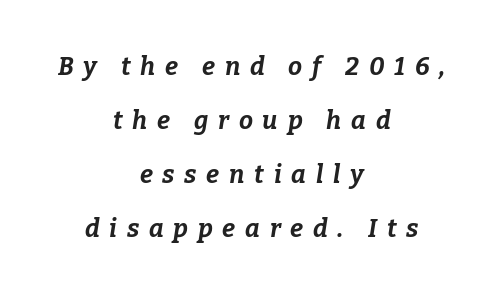
Italic? Definitely — the glyphs are oblique. What's the leading like? Stretched, with rows far apart. The glyphs are unaccompanied by any horizontal stroke below them. On the weight axis this lands at bold, roughly 700.
